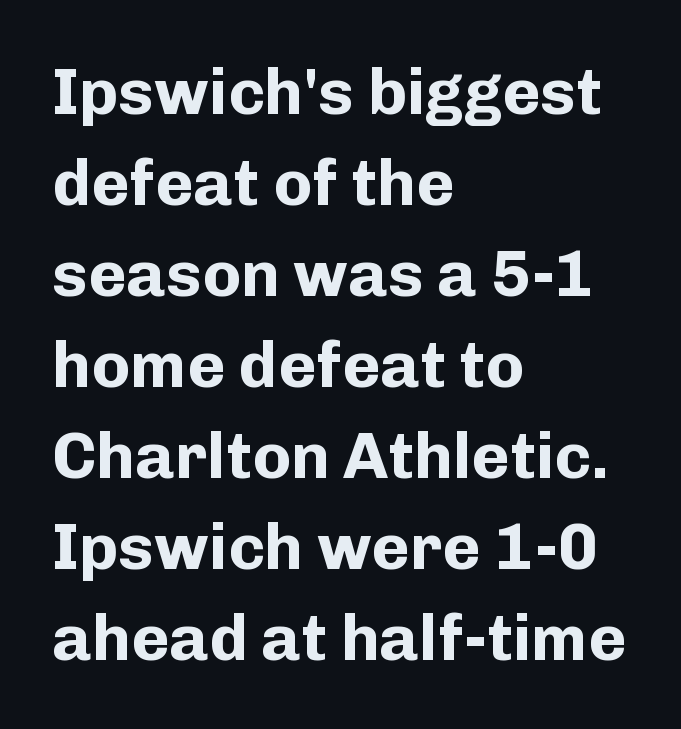
Q: Is the text bold? A: Yes.
Q: Is the text italic (slanted)? A: No, it is upright.
Q: Is the typeface a serif or a sans-serif typeface? A: Sans-serif.
Q: Is the text underlined? A: No.
Q: How is the paragraph aligned? A: Left-aligned.
Q: Is the spacing between letters normal or unusually wide? A: Normal.
Q: Is the spacing between lines tight, normal or loose? A: Normal.
Q: Width (condensed, normal, or wide)? A: Normal.
Q: Stroke contrast? A: Low.
Q: x-height? A: Medium.
Q: Monospaced? A: No.
